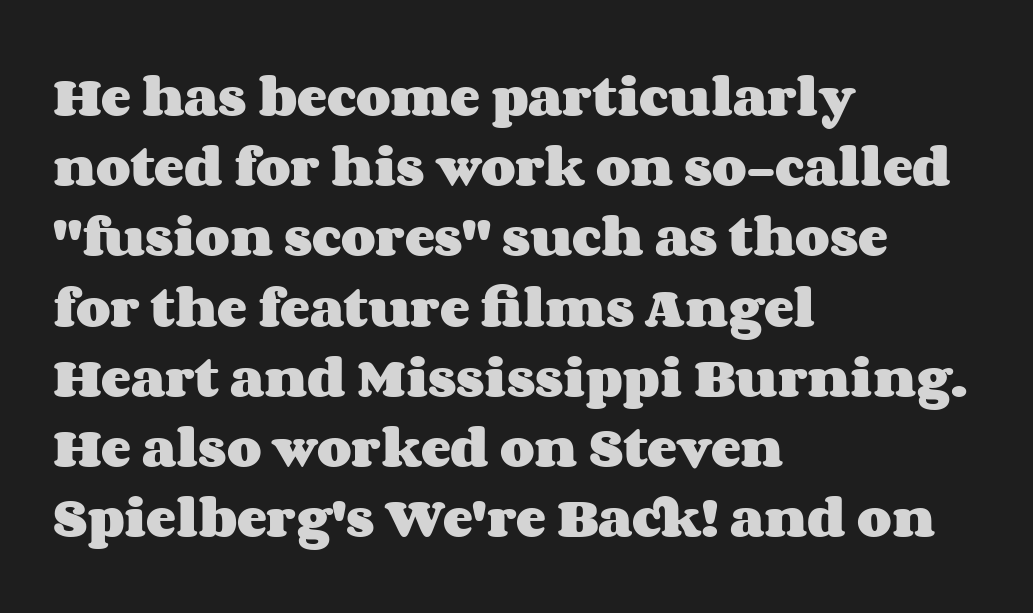
{"italic": "no", "bold": "yes", "weight": "heavy", "width": "wide", "stroke_contrast": "medium", "x_height": "large", "monospaced": "no", "underline": "no", "align": "left", "line_spacing": "normal", "line_spacing_ratio": 1.56, "letter_spacing": "normal", "letter_spacing_em": 0.0, "glyph_px": 45}
